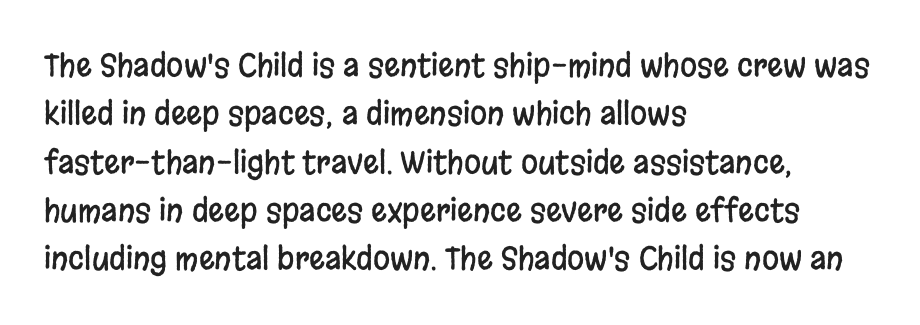
Compared with a centered layout, this one pins lines to the left instead. These lines sit exactly where default settings would place them. Serifs: no, the terminals of the letterforms are clean. The words here are not underlined.
